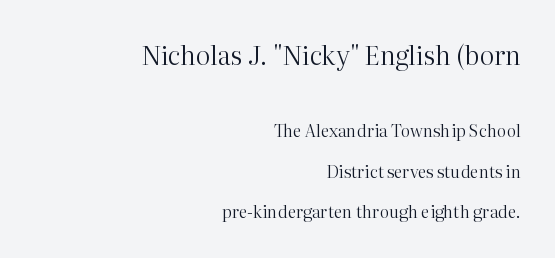
The image shows 26 px text type, upright; set right-aligned, loose line spacing (2.37x), normal letter spacing, not underlined; the first (top) block is 1.53x larger.
